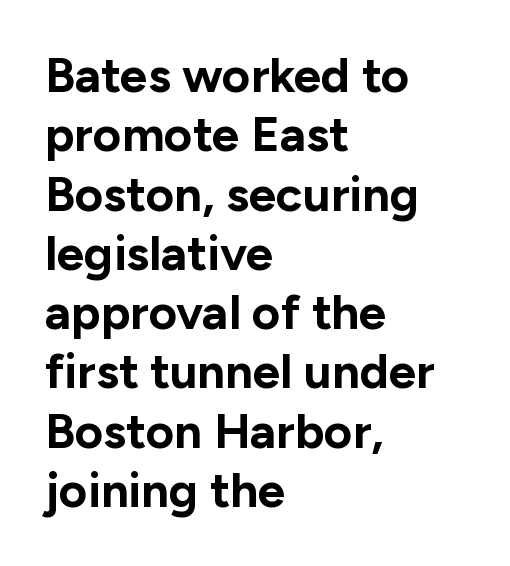
Q: Is the text bold? A: Yes.
Q: Is the text italic (slanted)? A: No, it is upright.
Q: Is the typeface a serif or a sans-serif typeface? A: Sans-serif.
Q: Is the text underlined? A: No.
Q: How is the paragraph aligned? A: Left-aligned.
Q: Is the spacing between letters normal or unusually wide? A: Normal.
Q: Width (condensed, normal, or wide)? A: Normal.
Q: Stroke contrast? A: Low.
Q: x-height? A: Medium.
Q: Monospaced? A: No.
